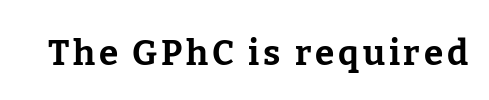
The image shows 35 px bold serif type, upright; set not underlined; low stroke contrast and a medium x-height.
